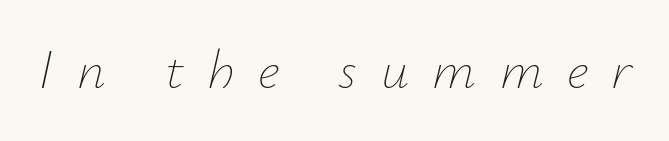
The image shows 56 px thin type, italic (leaning right); set unusually wide letter spacing (+0.42 em), not underlined; low stroke contrast and a small x-height.
